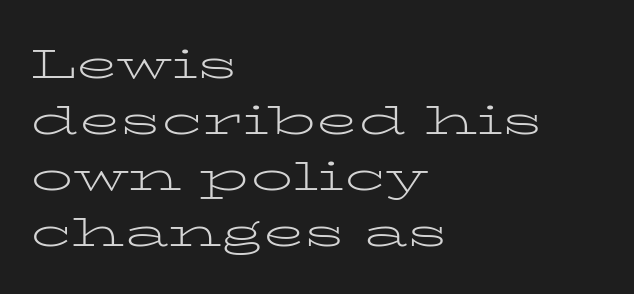
{"serif": "yes", "italic": "no", "bold": "no", "weight": "light", "width": "wide", "stroke_contrast": "low", "x_height": "medium", "monospaced": "no", "underline": "no", "align": "left", "line_spacing": "normal", "line_spacing_ratio": 1.33, "letter_spacing": "normal", "letter_spacing_em": 0.0, "glyph_px": 42}
